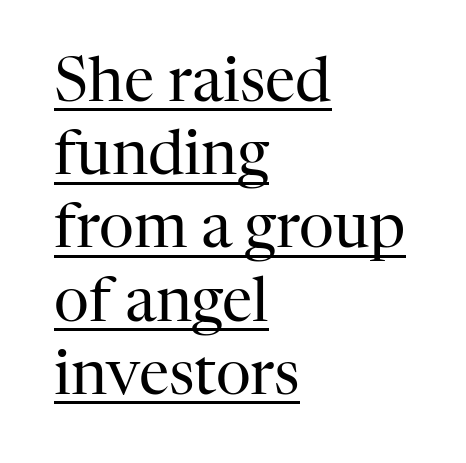
Q: Is the text bold? A: No.
Q: Is the text italic (slanted)? A: No, it is upright.
Q: Is the typeface a serif or a sans-serif typeface? A: Serif.
Q: Is the text underlined? A: Yes.
Q: How is the paragraph aligned? A: Left-aligned.
Q: Is the spacing between letters normal or unusually wide? A: Normal.
Q: Width (condensed, normal, or wide)? A: Normal.
Q: Stroke contrast? A: High.
Q: x-height? A: Medium.
Q: Monospaced? A: No.
